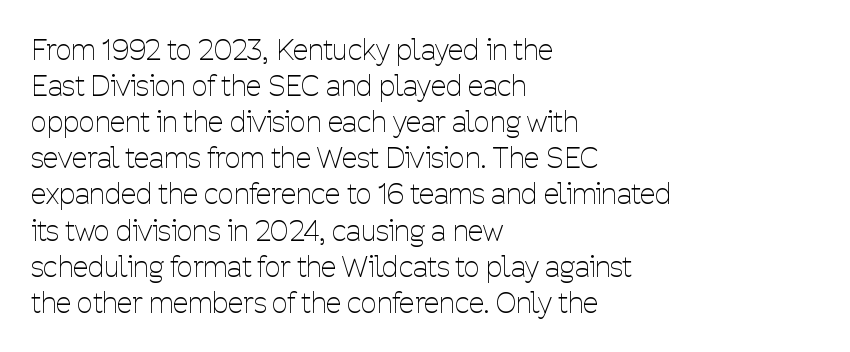
The image shows 28 px thin, condensed sans-serif type, upright; set left-aligned, normal line spacing (1.29x), normal letter spacing, not underlined; low stroke contrast and a medium x-height.
